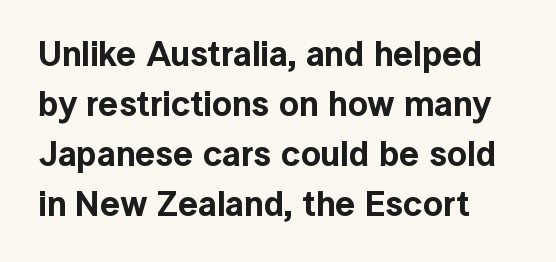
{"serif": "no", "italic": "no", "width": "normal", "x_height": "medium", "monospaced": "no", "underline": "no", "align": "left", "line_spacing": "normal", "line_spacing_ratio": 1.43, "letter_spacing": "normal", "letter_spacing_em": 0.0, "glyph_px": 35}
